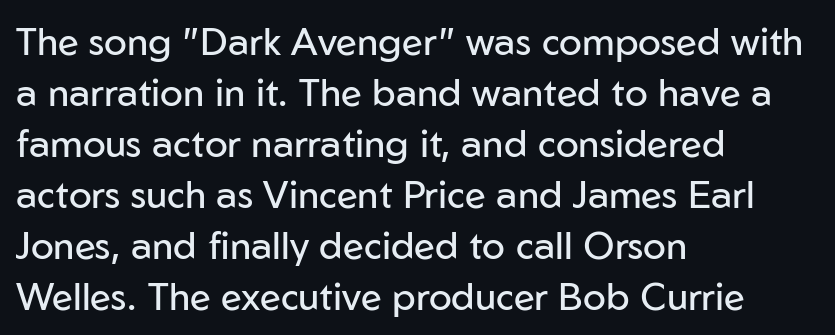
Rule under the text: the space is simply empty. Standard letterfit; no display-style spreading of the glyphs. To sum up the face: it is a sans, with no serifs. A typesetter would call this proportional, since set widths differ per character.
